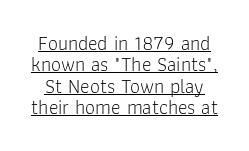
Honestly, the letter spacing is just normal — you wouldn't notice it. Somebody hit Ctrl+U on this one — the words are underlined. Each new line begins almost immediately beneath the previous one. A roman cut, with each character standing at attention.
